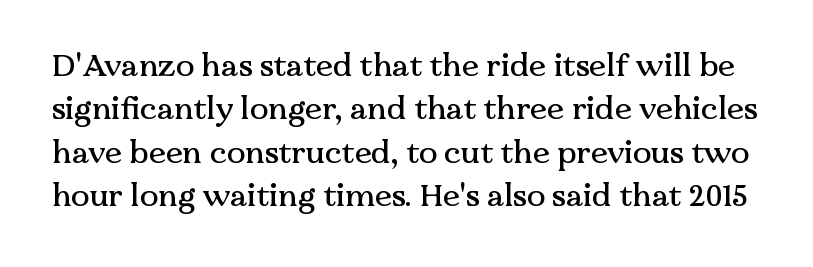
{"serif": "yes", "italic": "no", "width": "normal", "stroke_contrast": "medium", "x_height": "medium", "monospaced": "no", "underline": "no", "line_spacing": "normal", "line_spacing_ratio": 1.4, "letter_spacing": "normal", "letter_spacing_em": 0.0, "glyph_px": 31}
